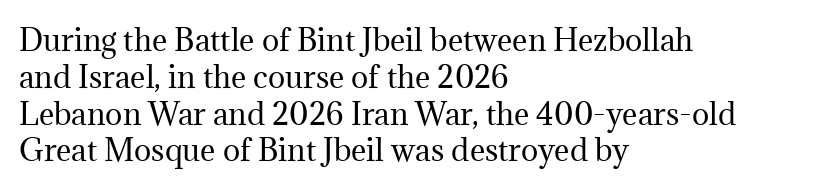
Q: Is the text bold? A: No.
Q: Is the text italic (slanted)? A: No, it is upright.
Q: Is the typeface a serif or a sans-serif typeface? A: Serif.
Q: Is the text underlined? A: No.
Q: How is the paragraph aligned? A: Left-aligned.
Q: Is the spacing between letters normal or unusually wide? A: Normal.
Q: Is the spacing between lines tight, normal or loose? A: Normal.
Q: Width (condensed, normal, or wide)? A: Normal.
Q: Stroke contrast? A: Medium.
Q: x-height? A: Medium.
Q: Monospaced? A: No.
